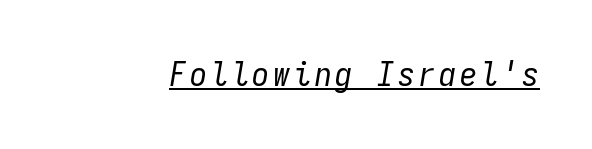
Q: Is the text bold? A: No.
Q: Is the text italic (slanted)? A: Yes, it leans right by about 9 degrees.
Q: Is the text underlined? A: Yes.
Q: Width (condensed, normal, or wide)? A: Condensed.
Q: Stroke contrast? A: Low.
Q: x-height? A: Medium.
Q: Monospaced? A: Yes.
